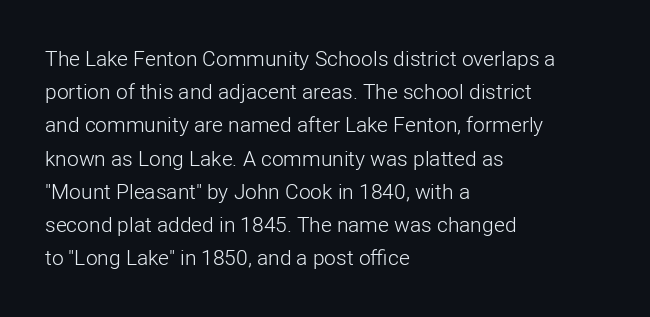
{"italic": "no", "bold": "no", "underline": "no", "align": "left", "line_spacing": "normal", "line_spacing_ratio": 1.58, "letter_spacing": "normal", "letter_spacing_em": 0.0, "glyph_px": 21}
